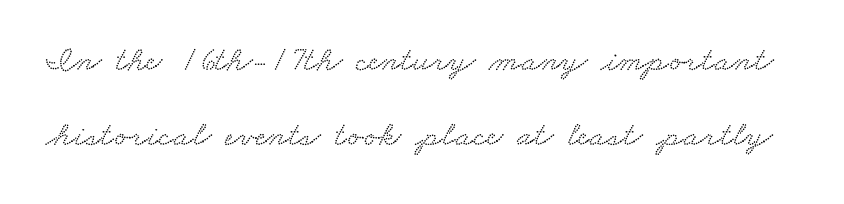
Q: Is the typeface a serif or a sans-serif typeface? A: Serif.
Q: Is the text underlined? A: No.
Q: Is the spacing between letters normal or unusually wide? A: Normal.
Q: Is the spacing between lines tight, normal or loose? A: Loose.
Q: Width (condensed, normal, or wide)? A: Wide.
Q: Stroke contrast? A: Low.
Q: x-height? A: Small.
Q: Monospaced? A: No.
